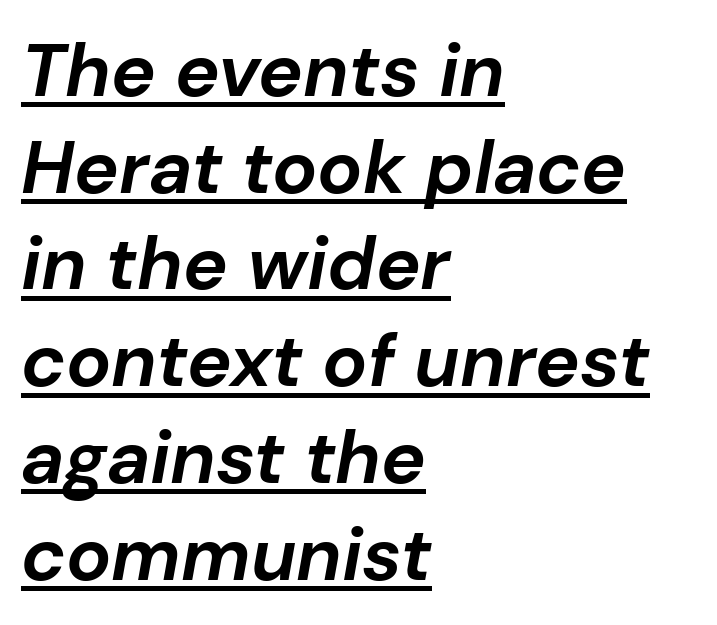
{"italic": "yes", "lean": "right", "slant_degrees": 10, "bold": "yes", "weight": "bold", "width": "normal", "stroke_contrast": "low", "x_height": "medium", "monospaced": "no", "underline": "yes", "align": "left", "line_spacing": "normal", "line_spacing_ratio": 1.29, "letter_spacing": "normal", "letter_spacing_em": 0.0, "glyph_px": 75}
